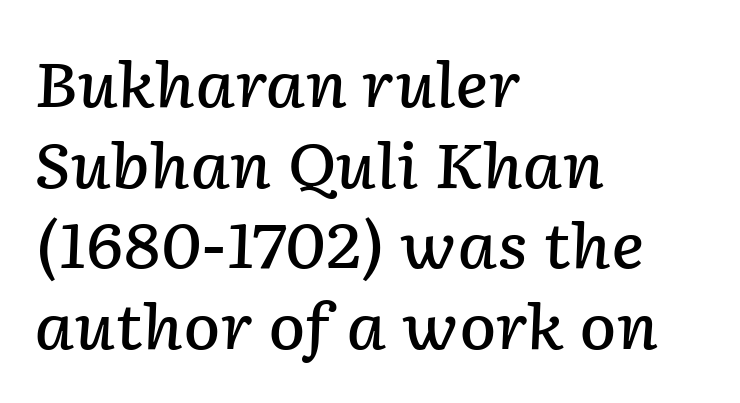
Is this a fixed-width face? No — the glyphs have proportional, varying widths. This rendering leaves character spacing at its baseline value. Reading down the block, your eye returns to a fixed left position each line. You can tell it's italic because the verticals aren't actually vertical. The lines sit at an ordinary, default distance from one another.
